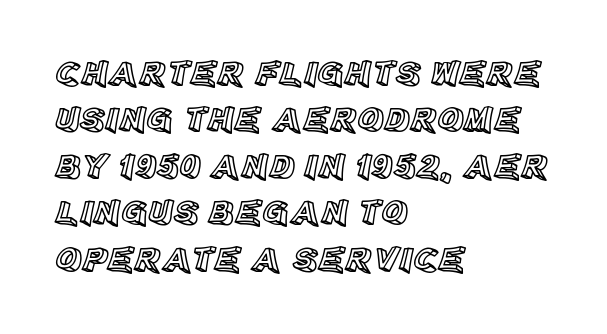
Q: Is the text italic (slanted)? A: Yes.
Q: Is the text underlined? A: No.
Q: How is the paragraph aligned? A: Left-aligned.
Q: Is the spacing between letters normal or unusually wide? A: Normal.
Q: Is the spacing between lines tight, normal or loose? A: Normal.
Q: Width (condensed, normal, or wide)? A: Normal.
Q: x-height? A: Large.
Q: Monospaced? A: No.
